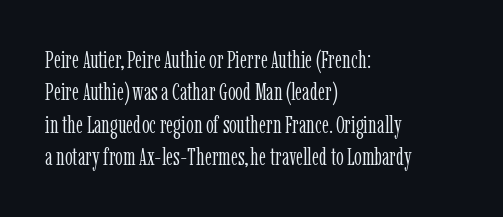
Q: Is the text bold? A: No.
Q: Is the text italic (slanted)? A: No, it is upright.
Q: Is the text underlined? A: No.
Q: How is the paragraph aligned? A: Left-aligned.
Q: Is the spacing between letters normal or unusually wide? A: Normal.
Q: Is the spacing between lines tight, normal or loose? A: Normal.
